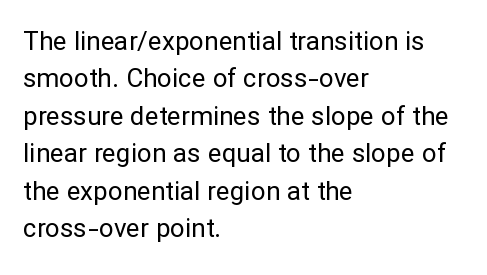
Q: Is the text bold? A: No.
Q: Is the text italic (slanted)? A: No, it is upright.
Q: Is the text underlined? A: No.
Q: How is the paragraph aligned? A: Left-aligned.
Q: Is the spacing between letters normal or unusually wide? A: Normal.
Q: Is the spacing between lines tight, normal or loose? A: Normal.
